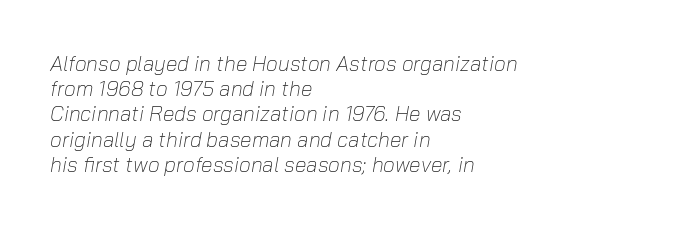
{"italic": "yes", "lean": "right", "slant_degrees": 10, "bold": "no", "underline": "no", "align": "left", "line_spacing_ratio": 1.2, "letter_spacing": "normal", "letter_spacing_em": 0.0, "glyph_px": 21}
